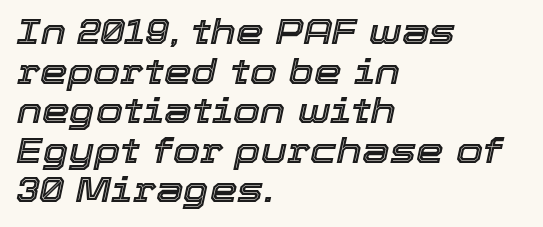
Character widths vary here, with narrow letters taking less room than wide ones. The glyphs are unaccompanied by any horizontal stroke below them. The line texture is even and compact thanks to regular tracking. Is there much room between lines? No — they nearly touch.
